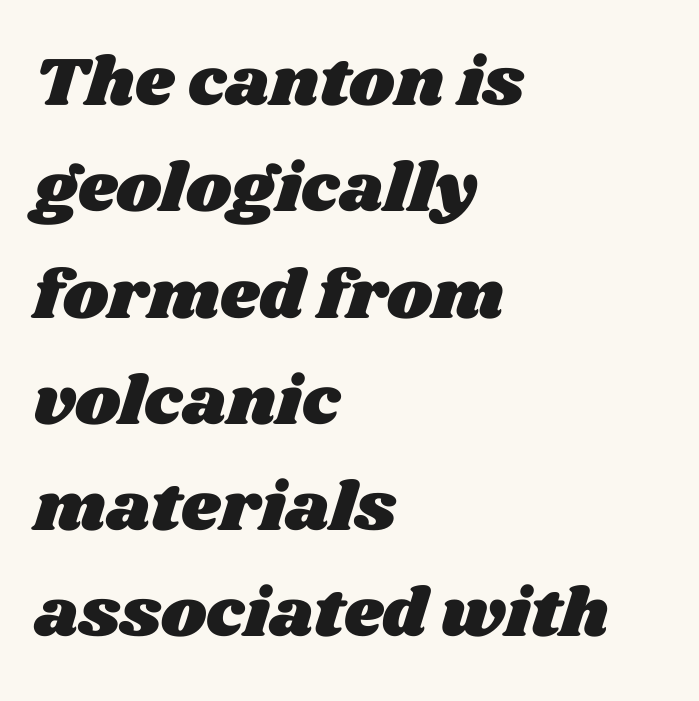
{"width": "wide", "stroke_contrast": "medium", "x_height": "large", "monospaced": "no", "underline": "no", "align": "left", "line_spacing": "normal", "line_spacing_ratio": 1.54, "letter_spacing": "normal", "letter_spacing_em": 0.0, "glyph_px": 69}
